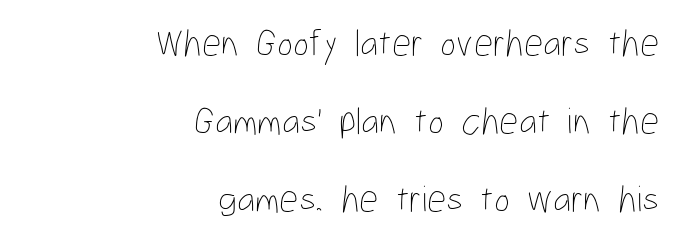
The image shows 38 px thin, condensed type, upright; set right-aligned, loose line spacing (2.05x), normal letter spacing, not underlined; low stroke contrast and a medium x-height.
